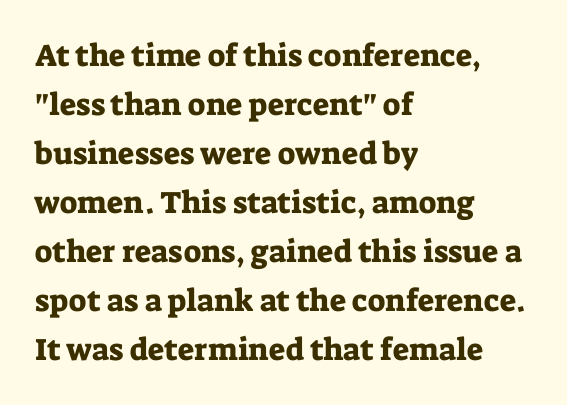
Q: Is the text italic (slanted)? A: No, it is upright.
Q: Is the typeface a serif or a sans-serif typeface? A: Serif.
Q: Is the text underlined? A: No.
Q: How is the paragraph aligned? A: Left-aligned.
Q: Is the spacing between letters normal or unusually wide? A: Normal.
Q: Is the spacing between lines tight, normal or loose? A: Normal.
Q: Width (condensed, normal, or wide)? A: Normal.
Q: Stroke contrast? A: Low.
Q: x-height? A: Medium.
Q: Monospaced? A: No.
